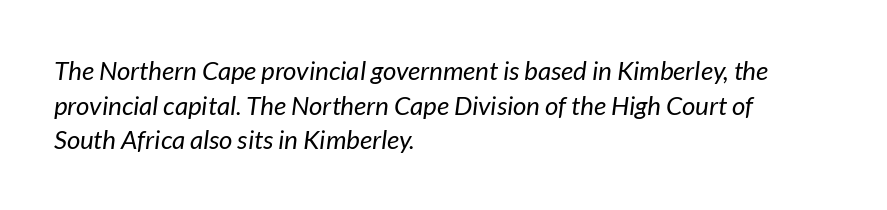
{"italic": "yes", "lean": "right", "slant_degrees": 7, "bold": "no", "underline": "no", "align": "left", "line_spacing": "normal", "line_spacing_ratio": 1.33, "letter_spacing": "normal", "letter_spacing_em": 0.0, "glyph_px": 26}
